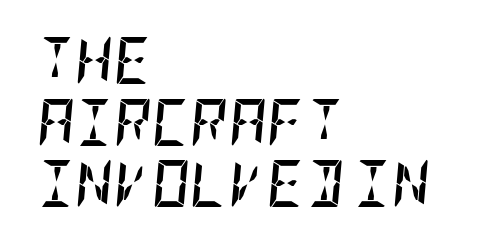
Q: Is the text bold? A: Yes.
Q: Is the text italic (slanted)? A: Yes, it leans right by about 5 degrees.
Q: Is the text underlined? A: No.
Q: How is the paragraph aligned? A: Left-aligned.
Q: Is the spacing between letters normal or unusually wide? A: Normal.
Q: Is the spacing between lines tight, normal or loose? A: Normal.
Q: Width (condensed, normal, or wide)? A: Condensed.
Q: Stroke contrast? A: Low.
Q: x-height? A: Large.
